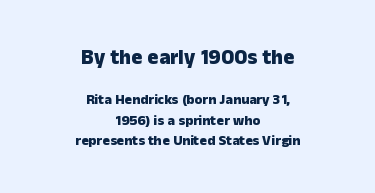
Quick note: underline off. If you squint, the top block still reads clearly — it's the larger of the two. The rows are spaced the way most documents space them. Observe the ordinary spacing: letters are neighbours, not strangers. The axis of the letterforms is exactly vertical.
